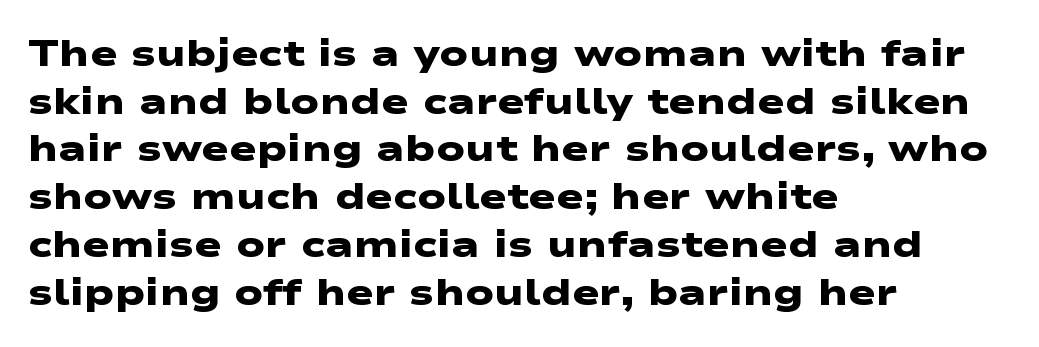
{"serif": "no", "bold": "yes", "weight": "heavy", "width": "wide", "stroke_contrast": "low", "x_height": "medium", "monospaced": "no", "underline": "no", "align": "left", "line_spacing": "normal", "line_spacing_ratio": 1.29, "letter_spacing": "normal", "letter_spacing_em": 0.0, "glyph_px": 37}
